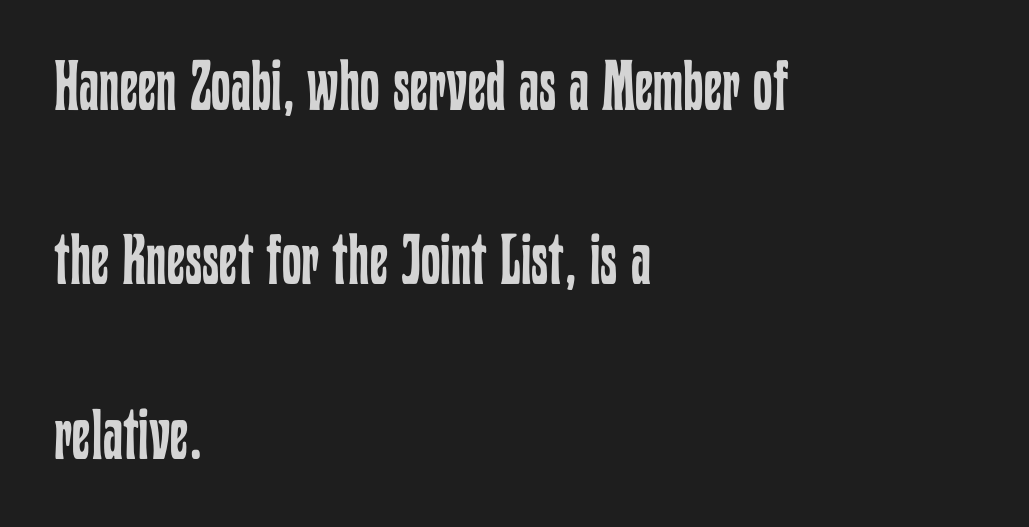
The image shows 70 px regular-weight, condensed type, upright; set left-aligned, loose line spacing (2.49x), normal letter spacing, not underlined; low stroke contrast and a medium x-height.
